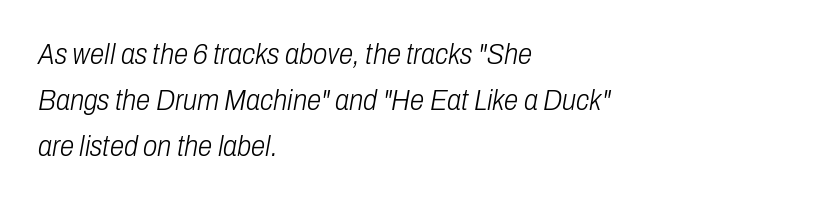
The rendering applies a slant to the glyphs. Unmarked baselines from the first word to the last. You could not count columns in this text — the font is proportionally spaced. Is the letter spacing exaggerated? No — it looks like the ordinary default. Is there much room between lines? A standard amount, neither cramped nor airy. Each stroke keeps to a modest, everyday thickness or less.
